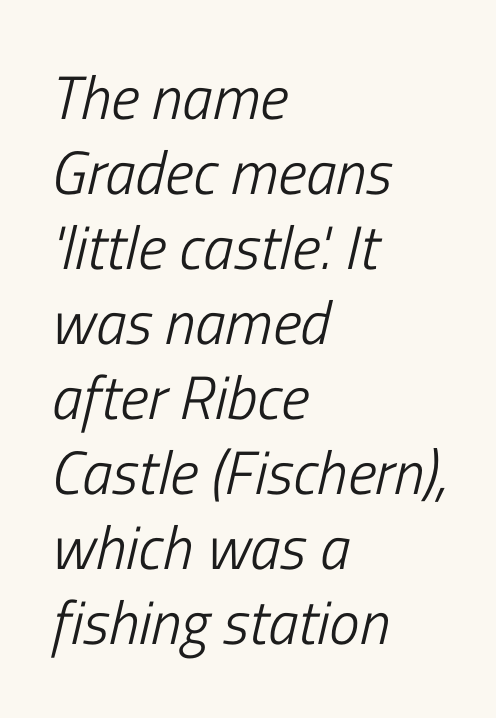
The image shows 61 px light, condensed type, italic (leaning right); set left-aligned, line spacing 1.23x, normal letter spacing, not underlined; low stroke contrast and a medium x-height.
